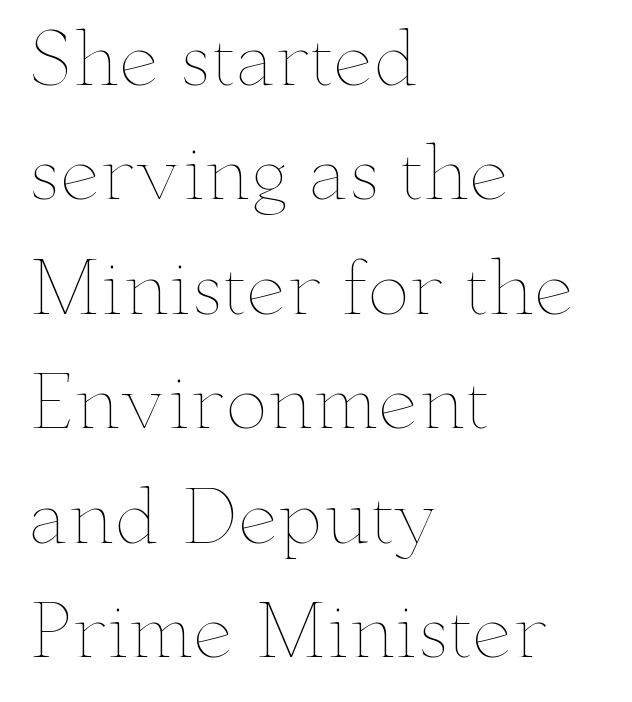
Each word holds together tightly as a unit, with standard inter-letter gaps. You could not count columns in this text — the font is proportionally spaced. Stems here are at most as thick as an everyday book face. The text block is weighted toward the left margin, trailing off unevenly rightward. Descender tails drop into unmarked territory. The font's upright variant was chosen for this text.
